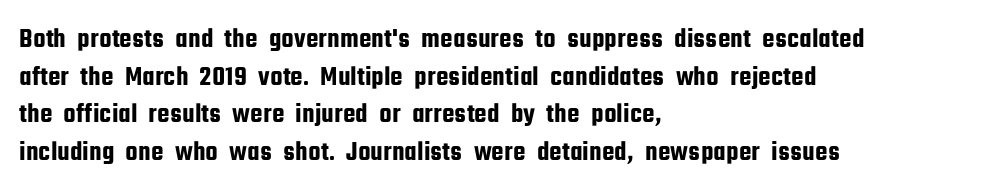
Q: Is the text italic (slanted)? A: No, it is upright.
Q: Is the typeface a serif or a sans-serif typeface? A: Sans-serif.
Q: Is the text underlined? A: No.
Q: How is the paragraph aligned? A: Left-aligned.
Q: Is the spacing between letters normal or unusually wide? A: Normal.
Q: Is the spacing between lines tight, normal or loose? A: Normal.
Q: Width (condensed, normal, or wide)? A: Condensed.
Q: Stroke contrast? A: Low.
Q: x-height? A: Medium.
Q: Monospaced? A: No.
